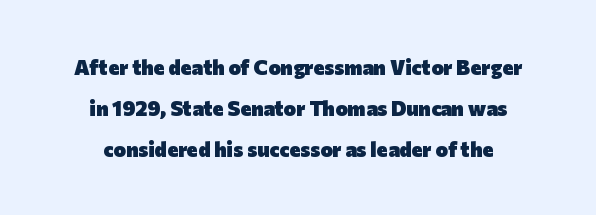
Set as a true bold cut, around the 700 mark. You could call the tracking neutral — neither tight nor loose. Italic? Not at all — the glyphs are vertical. In terms of leading, this rendering errs on the spacious side. Descenders hang freely into open space.
